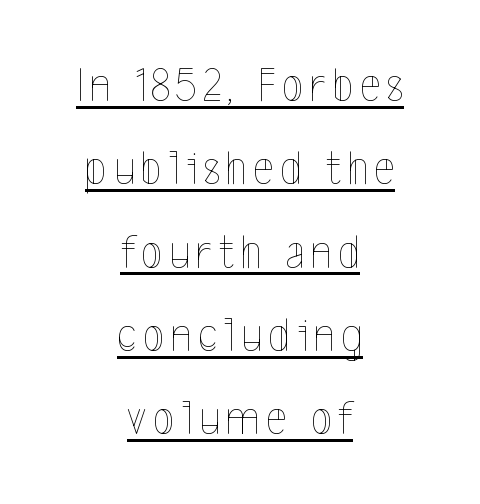
These lines sit exactly where default settings would place them. The rendering uses natural spacing where letterforms have individual widths. Ascenders rise straight up at ninety degrees. Which margin do the lines hug? Neither — every line sits in the middle. Somebody hit Ctrl+U on this one — the words are underlined.
